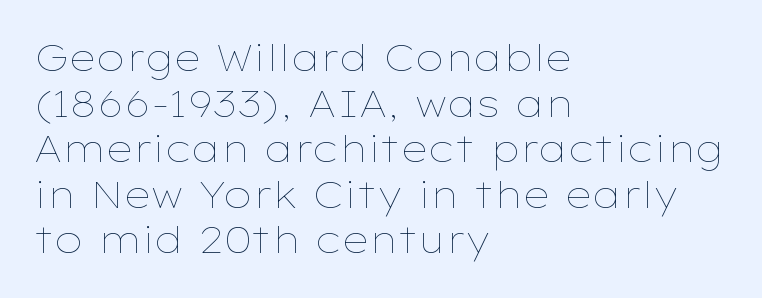
Q: Is the text bold? A: No.
Q: Is the text italic (slanted)? A: No, it is upright.
Q: Is the text underlined? A: No.
Q: How is the paragraph aligned? A: Left-aligned.
Q: Is the spacing between letters normal or unusually wide? A: Normal.
Q: Width (condensed, normal, or wide)? A: Wide.
Q: Stroke contrast? A: Low.
Q: x-height? A: Medium.
Q: Monospaced? A: No.
